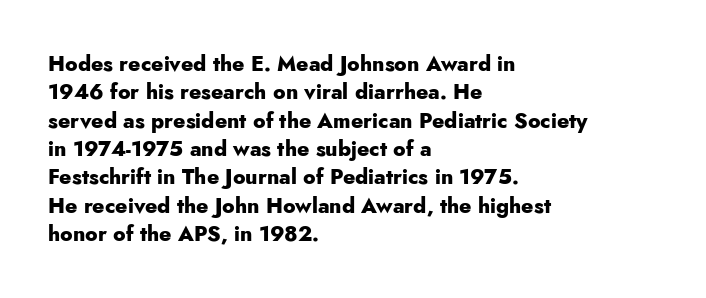
Q: Is the text bold? A: Yes.
Q: Is the text italic (slanted)? A: No, it is upright.
Q: Is the text underlined? A: No.
Q: How is the paragraph aligned? A: Left-aligned.
Q: Is the spacing between letters normal or unusually wide? A: Normal.
Q: Is the spacing between lines tight, normal or loose? A: Normal.
